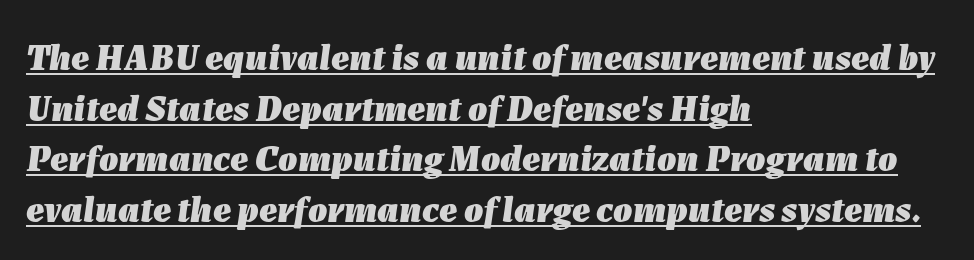
Q: Is the text bold? A: Yes.
Q: Is the text italic (slanted)? A: Yes, it leans right by about 7 degrees.
Q: Is the text underlined? A: Yes.
Q: How is the paragraph aligned? A: Left-aligned.
Q: Is the spacing between letters normal or unusually wide? A: Normal.
Q: Is the spacing between lines tight, normal or loose? A: Normal.
Q: Width (condensed, normal, or wide)? A: Normal.
Q: Stroke contrast? A: Low.
Q: x-height? A: Medium.
Q: Monospaced? A: No.
